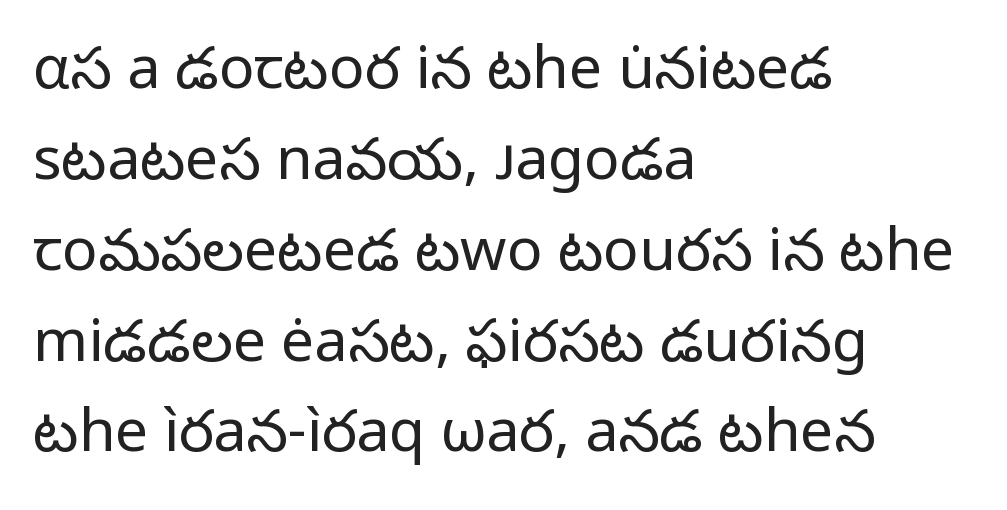
Q: Is the text bold? A: No.
Q: Is the text italic (slanted)? A: No, it is upright.
Q: Is the typeface a serif or a sans-serif typeface? A: Sans-serif.
Q: Is the text underlined? A: No.
Q: How is the paragraph aligned? A: Left-aligned.
Q: Is the spacing between letters normal or unusually wide? A: Normal.
Q: Is the spacing between lines tight, normal or loose? A: Normal.
Q: Width (condensed, normal, or wide)? A: Normal.
Q: Stroke contrast? A: Low.
Q: x-height? A: Medium.
Q: Monospaced? A: No.
